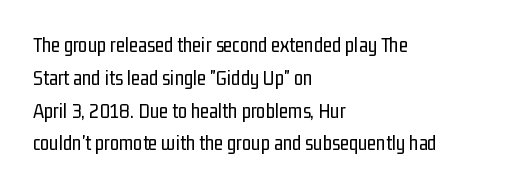
Q: Is the text bold? A: No.
Q: Is the text italic (slanted)? A: No, it is upright.
Q: Is the text underlined? A: No.
Q: How is the paragraph aligned? A: Left-aligned.
Q: Is the spacing between letters normal or unusually wide? A: Normal.
Q: Is the spacing between lines tight, normal or loose? A: Normal.
